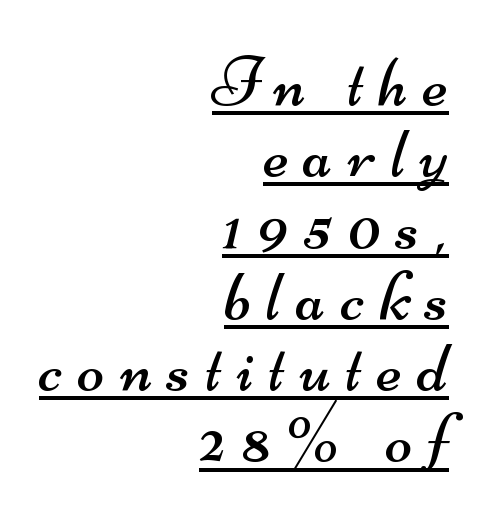
Rows of type sit shoulder to shoulder in the vertical direction. Stroke terminals: plain, sans-serif. Weight class: somewhere from thin through regular. This sample has the flowing, uneven cadence of proportional lettering. Horizontal alignment here is rightward, an uncommon choice for prose.
